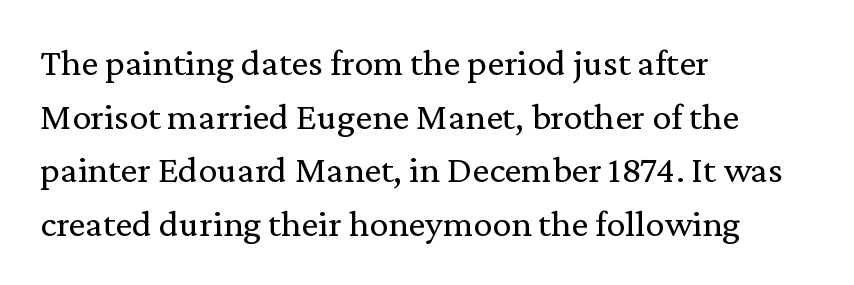
Q: Is the text bold? A: No.
Q: Is the text italic (slanted)? A: No, it is upright.
Q: Is the typeface a serif or a sans-serif typeface? A: Serif.
Q: Is the text underlined? A: No.
Q: How is the paragraph aligned? A: Left-aligned.
Q: Is the spacing between letters normal or unusually wide? A: Normal.
Q: Is the spacing between lines tight, normal or loose? A: Normal.
Q: Width (condensed, normal, or wide)? A: Normal.
Q: Stroke contrast? A: Low.
Q: x-height? A: Medium.
Q: Monospaced? A: No.
